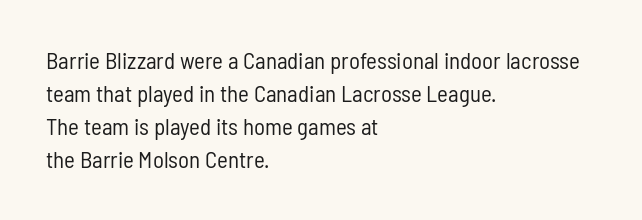
Does extra space separate the letters? No, they use regular spacing. The rendering anchors every line to the left-hand side. The axis of the letterforms is exactly vertical. These lines sit exactly where default settings would place them. Ink coverage per letter is moderate at most. Bare-footed words on every line.
